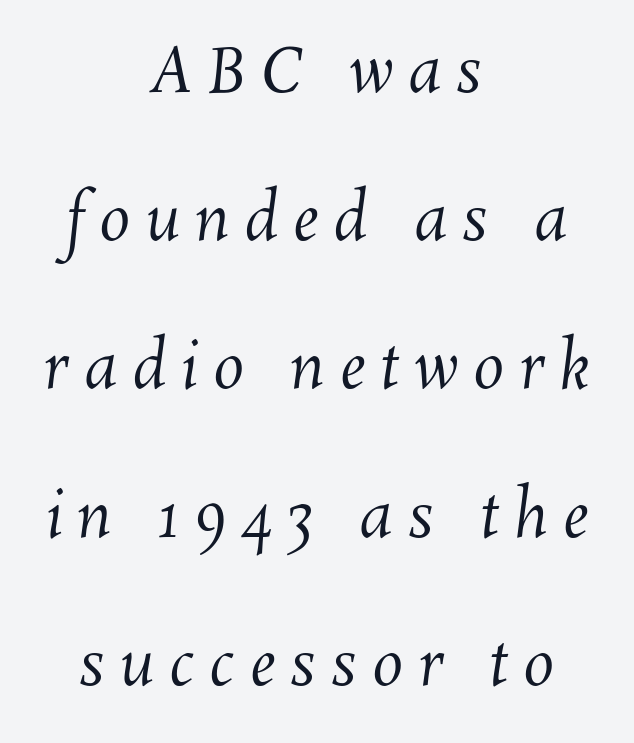
{"bold": "no", "weight": "regular", "width": "normal", "stroke_contrast": "medium", "x_height": "medium", "monospaced": "no", "underline": "no", "align": "center", "line_spacing": "loose", "line_spacing_ratio": 2.39, "letter_spacing": "wide", "letter_spacing_em": 0.24, "glyph_px": 62}
